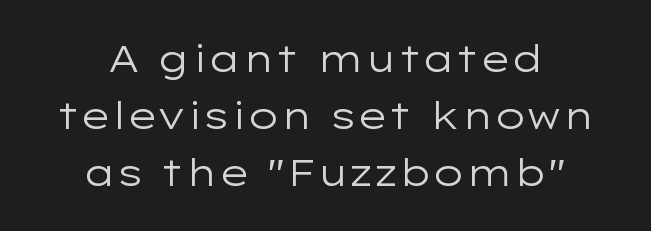
The image shows 37 px regular-weight, wide sans-serif type, upright; set centered, normal line spacing (1.54x), normal letter spacing, not underlined; low stroke contrast and a medium x-height.
